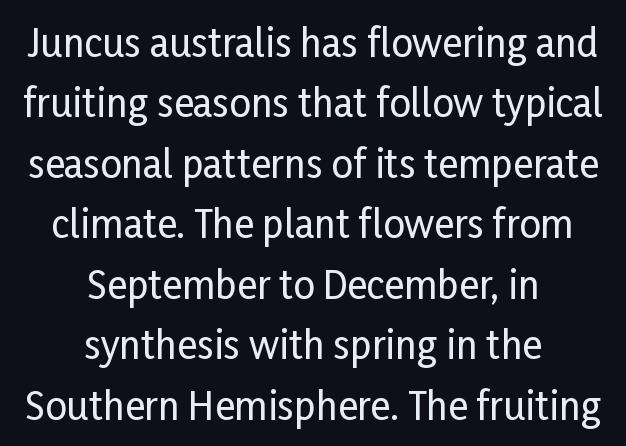
{"serif": "no", "italic": "no", "width": "condensed", "stroke_contrast": "low", "x_height": "medium", "monospaced": "no", "underline": "no", "align": "center", "line_spacing": "normal", "line_spacing_ratio": 1.59, "letter_spacing": "normal", "letter_spacing_em": 0.0, "glyph_px": 38}
